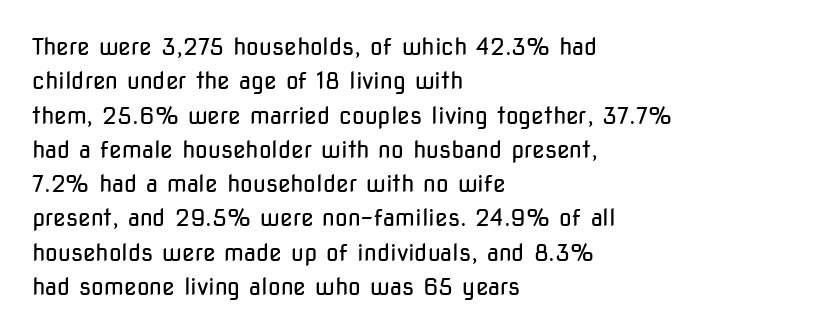
{"italic": "no", "bold": "no", "underline": "no", "align": "left", "line_spacing": "normal", "line_spacing_ratio": 1.49, "letter_spacing": "normal", "letter_spacing_em": 0.0, "glyph_px": 23}
